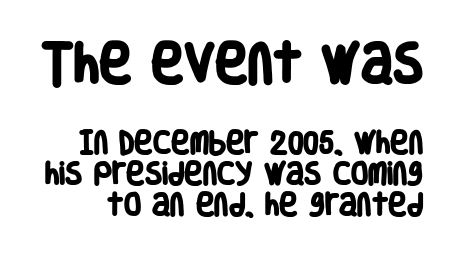
Q: Is the text bold? A: Yes.
Q: Is the typeface a serif or a sans-serif typeface? A: Sans-serif.
Q: Is the text underlined? A: No.
Q: Is the spacing between letters normal or unusually wide? A: Normal.
Q: Which block of text is set in a larger size, the first (top) or the second (bottom)? A: The first (top) one.
Q: Width (condensed, normal, or wide)? A: Condensed.
Q: Stroke contrast? A: Low.
Q: x-height? A: Large.
Q: Monospaced? A: No.
